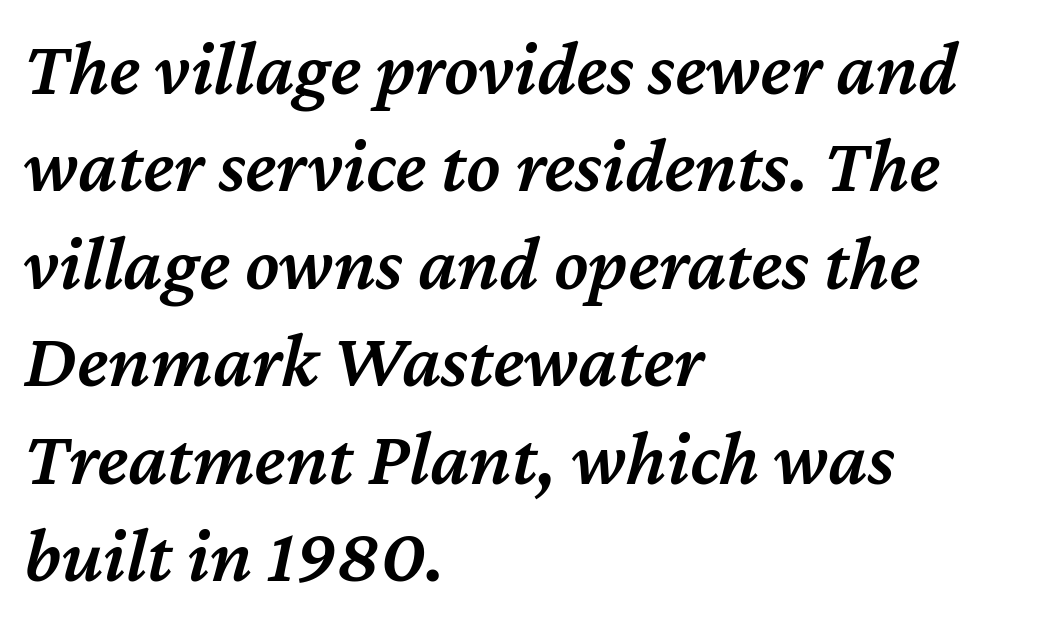
Q: Is the text bold? A: Semi-bold.
Q: Is the text italic (slanted)? A: Yes, it leans right by about 12 degrees.
Q: Is the text underlined? A: No.
Q: How is the paragraph aligned? A: Left-aligned.
Q: Is the spacing between letters normal or unusually wide? A: Normal.
Q: Is the spacing between lines tight, normal or loose? A: Normal.
Q: Width (condensed, normal, or wide)? A: Normal.
Q: Stroke contrast? A: Medium.
Q: x-height? A: Medium.
Q: Monospaced? A: No.
